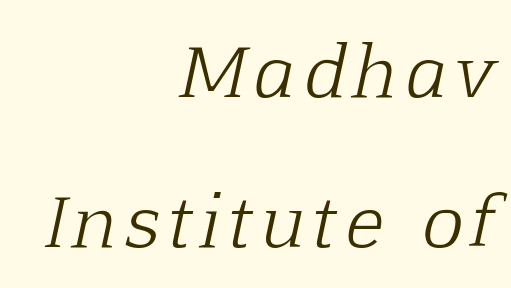
{"serif": "yes", "italic": "yes", "lean": "right", "slant_degrees": 12, "bold": "no", "weight": "light", "width": "normal", "stroke_contrast": "low", "x_height": "medium", "monospaced": "no", "underline": "no", "align": "right", "line_spacing": "loose", "line_spacing_ratio": 2.15, "glyph_px": 70}
